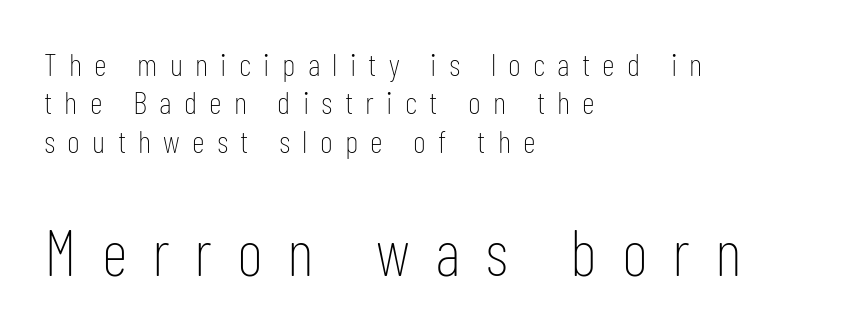
Unlike italic type, these characters show no tilt at all. The face used here is proportionally spaced, like ordinary book or web type. Whoever set this made the second block the dominant, larger element. The strokes are not fattened; the text isn't bold.
